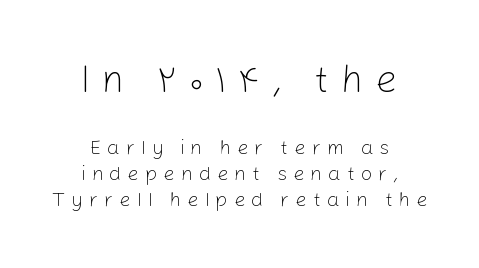
Stroke thickness stays within the range of a standard reading face or lighter. Lines of text with bare space underneath. It's the straight-up-and-down kind of type. You get the large type first, then a drop to smaller type. Proportional: the letters do not fall into vertical columns.
